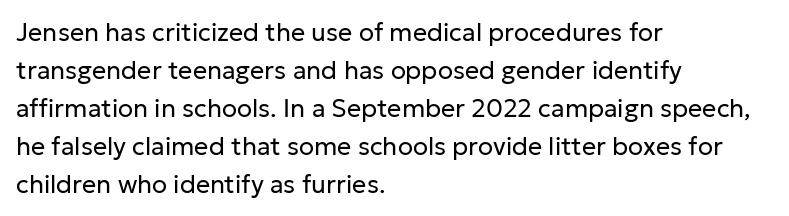
Q: Is the text bold? A: No.
Q: Is the text italic (slanted)? A: No, it is upright.
Q: Is the text underlined? A: No.
Q: How is the paragraph aligned? A: Left-aligned.
Q: Is the spacing between letters normal or unusually wide? A: Normal.
Q: Is the spacing between lines tight, normal or loose? A: Normal.
